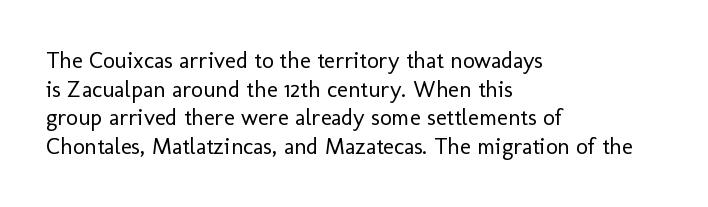
Q: Is the text bold? A: No.
Q: Is the text italic (slanted)? A: No, it is upright.
Q: Is the text underlined? A: No.
Q: How is the paragraph aligned? A: Left-aligned.
Q: Is the spacing between letters normal or unusually wide? A: Normal.
Q: Is the spacing between lines tight, normal or loose? A: Normal.
